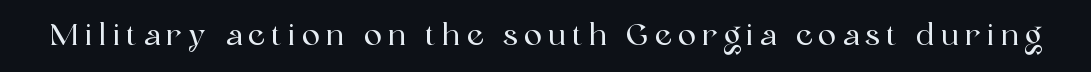
{"serif": "yes", "italic": "no", "width": "normal", "x_height": "medium", "monospaced": "no", "underline": "no", "letter_spacing": "wide", "letter_spacing_em": 0.21, "glyph_px": 30}
